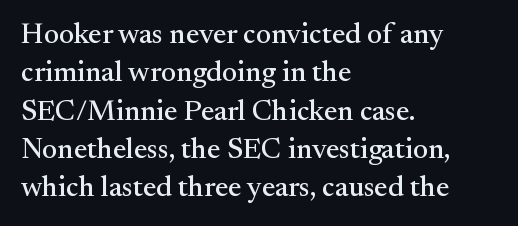
Q: Is the text italic (slanted)? A: No, it is upright.
Q: Is the typeface a serif or a sans-serif typeface? A: Serif.
Q: Is the text underlined? A: No.
Q: How is the paragraph aligned? A: Left-aligned.
Q: Is the spacing between letters normal or unusually wide? A: Normal.
Q: Is the spacing between lines tight, normal or loose? A: Normal.
Q: Width (condensed, normal, or wide)? A: Normal.
Q: Stroke contrast? A: Medium.
Q: x-height? A: Small.
Q: Monospaced? A: No.
